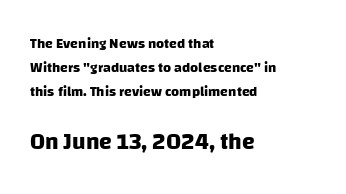
No word sits above an underline. On the weight axis this lands at bold, roughly 700. The space between consecutive lines is moderate. A classic flush-left, rag-right setting is used for this passage. How are the letters spaced? Ordinarily, with no added tracking.
